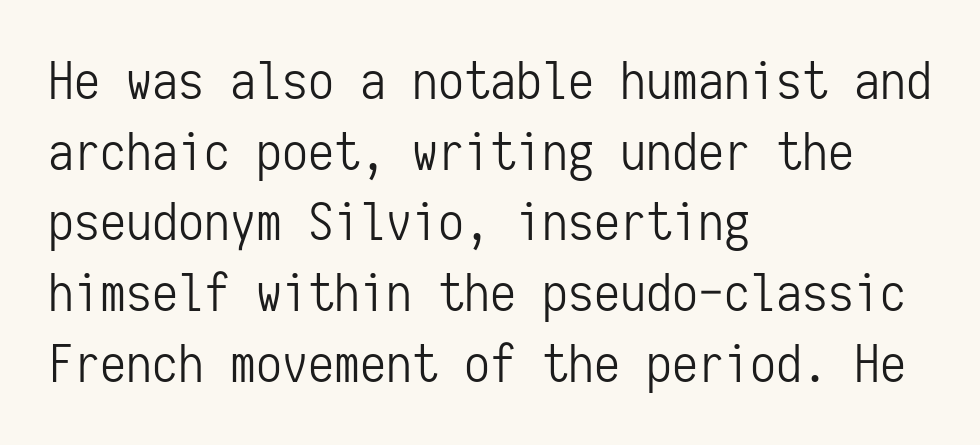
{"serif": "no", "italic": "no", "bold": "no", "weight": "light", "width": "condensed", "stroke_contrast": "low", "x_height": "medium", "monospaced": "yes", "underline": "no", "align": "left", "line_spacing": "normal", "line_spacing_ratio": 1.36, "letter_spacing": "normal", "letter_spacing_em": 0.0, "glyph_px": 52}
